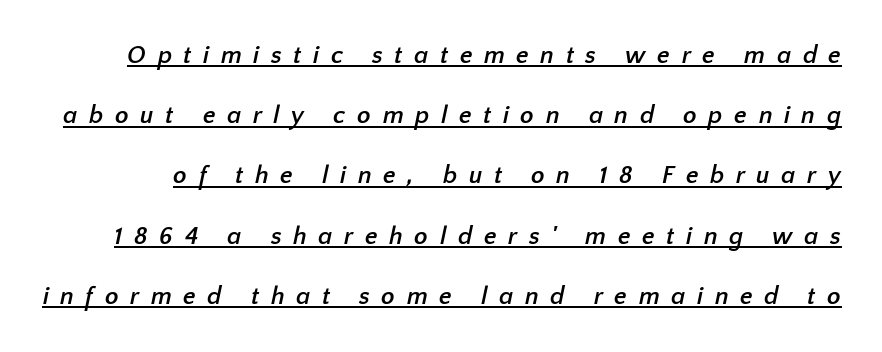
{"bold": "yes", "underline": "yes", "line_spacing": "loose", "line_spacing_ratio": 2.41, "letter_spacing": "wide", "letter_spacing_em": 0.46, "glyph_px": 25}
